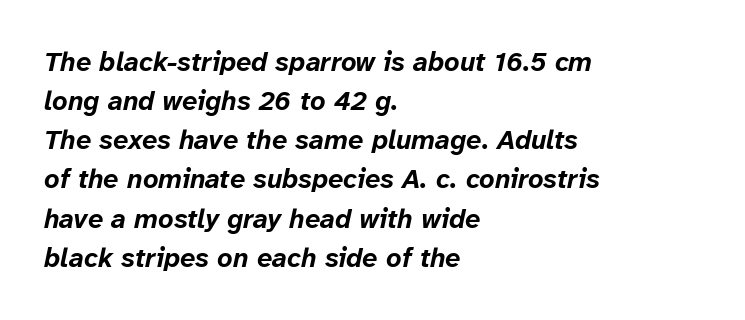
Regular leading. You'd pick this weight for a headline — it's a proper bold. The area under the type is left untouched. Slanted lettering throughout.
